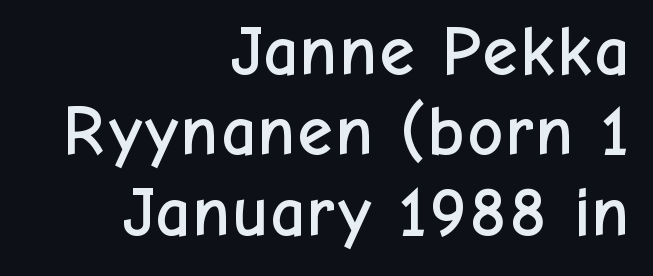
Q: Is the text italic (slanted)? A: No, it is upright.
Q: Is the typeface a serif or a sans-serif typeface? A: Sans-serif.
Q: Is the text underlined? A: No.
Q: How is the paragraph aligned? A: Right-aligned.
Q: Is the spacing between letters normal or unusually wide? A: Normal.
Q: Is the spacing between lines tight, normal or loose? A: Tight.
Q: Width (condensed, normal, or wide)? A: Normal.
Q: Stroke contrast? A: Low.
Q: x-height? A: Medium.
Q: Monospaced? A: No.
